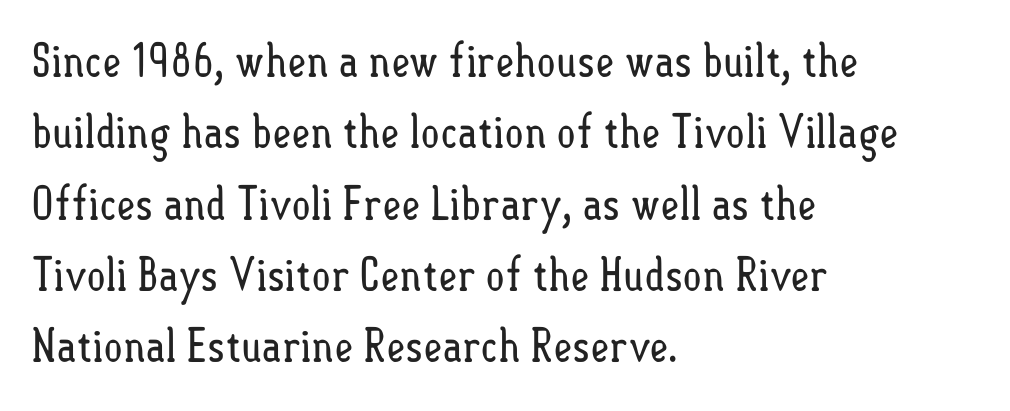
The image shows 46 px regular-weight, condensed type, upright; set left-aligned, normal line spacing (1.55x), normal letter spacing, not underlined; low stroke contrast and a small x-height.
